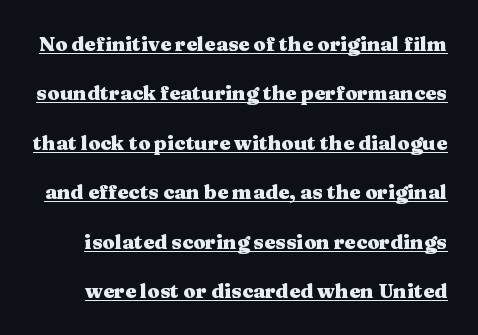
The image shows 20 px bold type, upright; set loose line spacing (2.47x), normal letter spacing, underlined.
